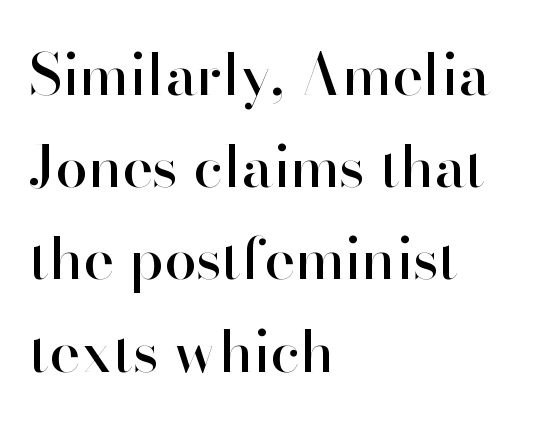
This rendering employs a face without finishing strokes, i.e., a sans-serif. Compared with a centered layout, this one pins lines to the left instead. Descender tails drop into unmarked territory. The rendering uses natural spacing where letterforms have individual widths.
